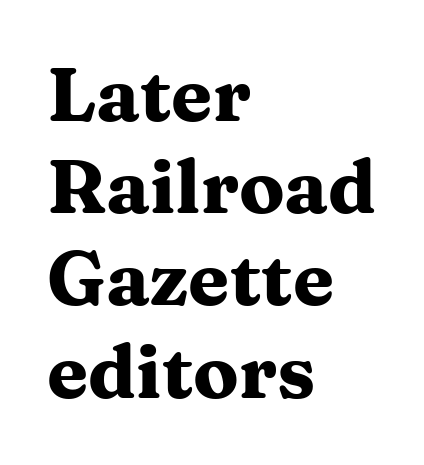
{"serif": "yes", "italic": "no", "bold": "yes", "weight": "heavy", "width": "wide", "stroke_contrast": "medium", "x_height": "medium", "monospaced": "no", "underline": "no", "align": "left", "line_spacing_ratio": 1.23, "letter_spacing": "normal", "letter_spacing_em": 0.0, "glyph_px": 75}
